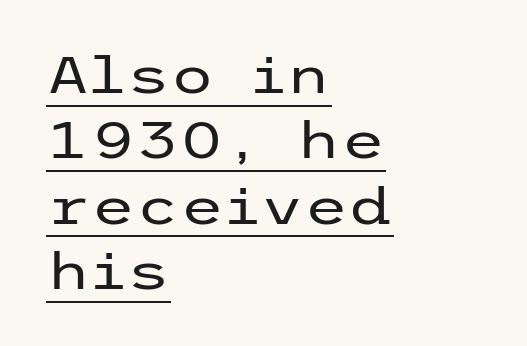
Underlining? Definitely there. Each line starts at the same left margin while the right side varies. Style check: upright. Students, note that the glyphs here touch the page at normal intervals.
